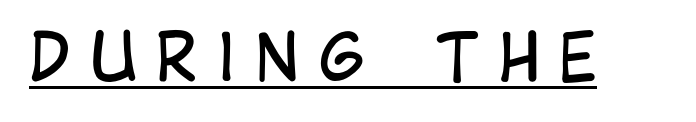
The image shows 64 px regular-weight, condensed sans-serif type, upright; set unusually wide letter spacing (+0.3 em), underlined; low stroke contrast and a large x-height.
